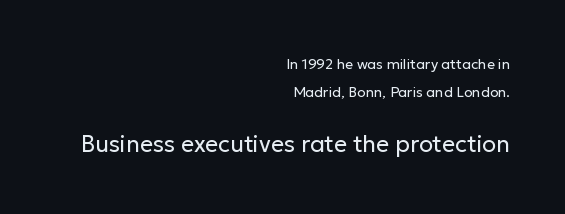
Quick note: underline off. The letters look calm and open, with moderate or lighter stems. The lower block of text is set noticeably larger than the block above it. This sample uses plain, unmodified letter spacing. A typesetter would call this leading open, well beyond the default.
